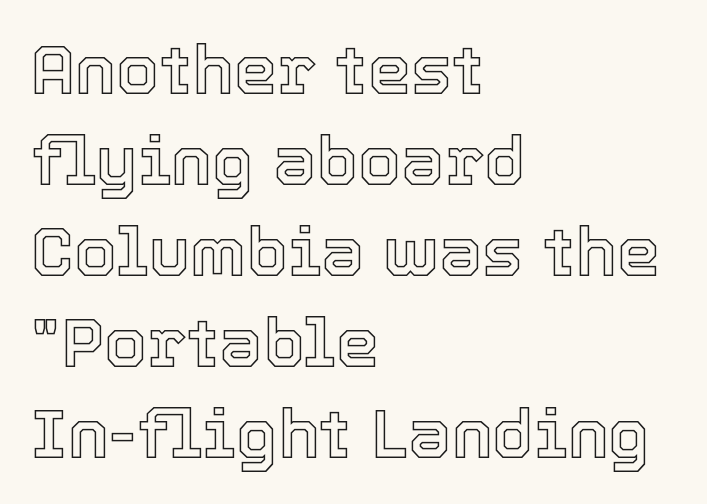
The image shows 69 px text type, upright; set left-aligned, normal line spacing (1.32x), normal letter spacing, not underlined; a medium x-height.
